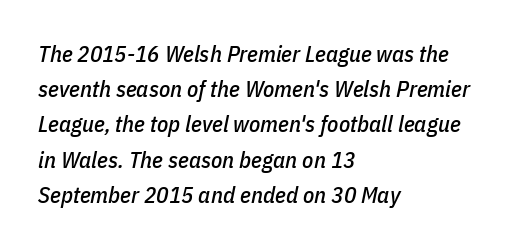
{"italic": "yes", "lean": "right", "slant_degrees": 11, "underline": "no", "align": "left", "line_spacing": "normal", "line_spacing_ratio": 1.53, "letter_spacing": "normal", "letter_spacing_em": 0.0, "glyph_px": 23}
